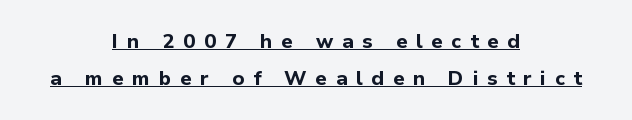
Q: Is the text bold? A: Yes.
Q: Is the text italic (slanted)? A: No, it is upright.
Q: Is the text underlined? A: Yes.
Q: How is the paragraph aligned? A: Centered.
Q: Is the spacing between letters normal or unusually wide? A: Unusually wide.
